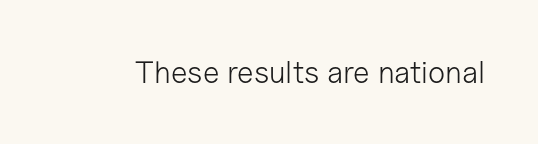
Q: Is the text bold? A: No.
Q: Is the text italic (slanted)? A: No, it is upright.
Q: Is the typeface a serif or a sans-serif typeface? A: Sans-serif.
Q: Is the text underlined? A: No.
Q: Is the spacing between letters normal or unusually wide? A: Normal.
Q: Width (condensed, normal, or wide)? A: Normal.
Q: Stroke contrast? A: Low.
Q: x-height? A: Medium.
Q: Monospaced? A: No.
